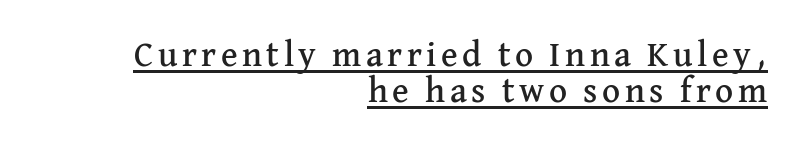
The image shows 35 px serif type, upright; set right-aligned, tight line spacing (1.02x), underlined; medium stroke contrast and a medium x-height.
